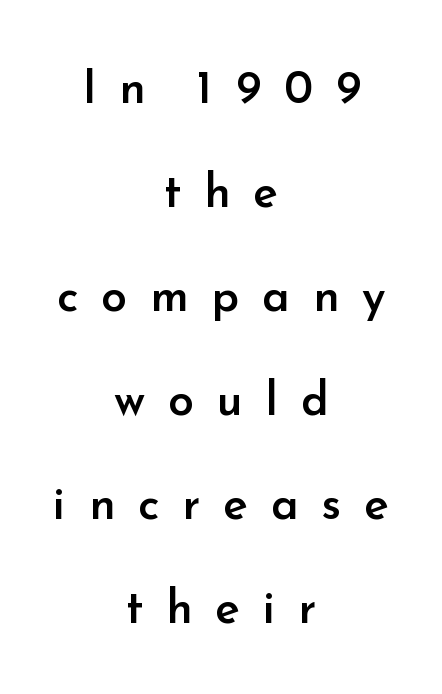
Q: Is the text bold? A: Semi-bold.
Q: Is the text italic (slanted)? A: No, it is upright.
Q: Is the typeface a serif or a sans-serif typeface? A: Sans-serif.
Q: Is the text underlined? A: No.
Q: How is the paragraph aligned? A: Centered.
Q: Is the spacing between letters normal or unusually wide? A: Unusually wide.
Q: Is the spacing between lines tight, normal or loose? A: Loose.
Q: Width (condensed, normal, or wide)? A: Normal.
Q: Stroke contrast? A: Low.
Q: x-height? A: Small.
Q: Monospaced? A: No.
